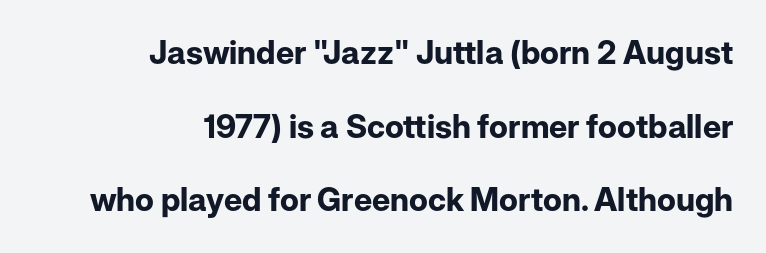
{"serif": "no", "italic": "no", "bold": "yes", "weight": "bold", "width": "normal", "stroke_contrast": "low", "x_height": "medium", "monospaced": "no", "underline": "no", "align": "right", "line_spacing": "loose", "line_spacing_ratio": 2.3, "letter_spacing": "normal", "letter_spacing_em": 0.0, "glyph_px": 32}
